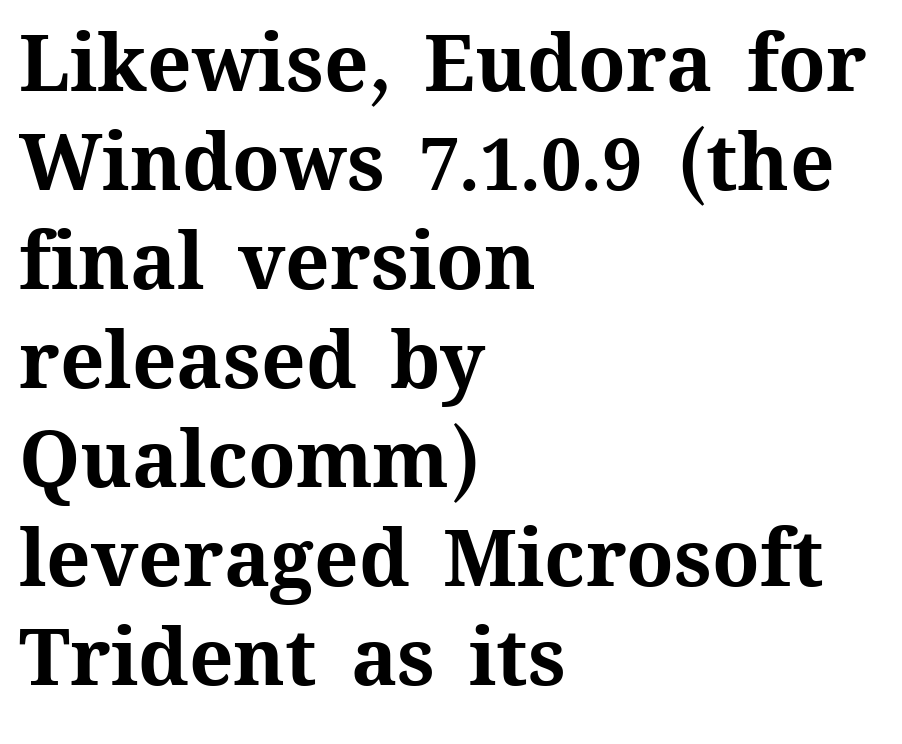
Q: Is the text bold? A: Yes.
Q: Is the text italic (slanted)? A: No, it is upright.
Q: Is the text underlined? A: No.
Q: How is the paragraph aligned? A: Left-aligned.
Q: Is the spacing between letters normal or unusually wide? A: Normal.
Q: Is the spacing between lines tight, normal or loose? A: Normal.
Q: Width (condensed, normal, or wide)? A: Normal.
Q: Stroke contrast? A: Medium.
Q: x-height? A: Medium.
Q: Monospaced? A: No.
